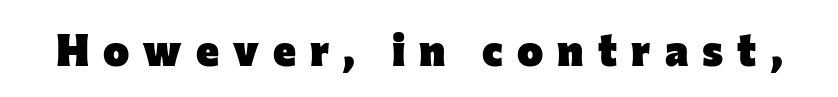
The image shows 44 px heavy sans-serif type, upright; set unusually wide letter spacing (+0.32 em), not underlined; low stroke contrast and a medium x-height.
